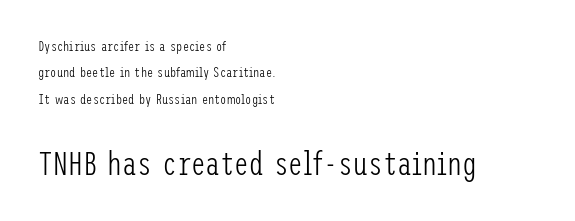
Q: Is the text bold? A: No.
Q: Is the text italic (slanted)? A: No, it is upright.
Q: Is the typeface a serif or a sans-serif typeface? A: Sans-serif.
Q: Is the text underlined? A: No.
Q: How is the paragraph aligned? A: Left-aligned.
Q: Is the spacing between letters normal or unusually wide? A: Normal.
Q: Which block of text is set in a larger size, the first (top) or the second (bottom)? A: The second (bottom) one.
Q: Width (condensed, normal, or wide)? A: Condensed.
Q: Stroke contrast? A: Low.
Q: x-height? A: Medium.
